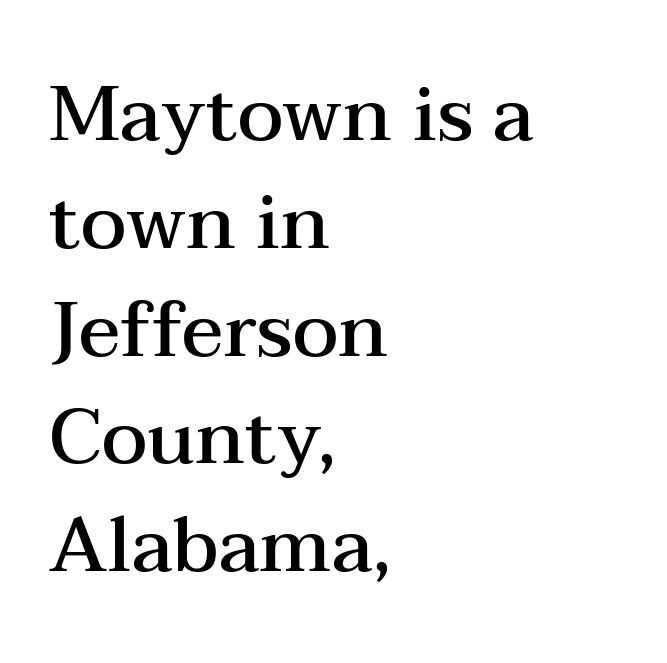
{"serif": "yes", "italic": "no", "bold": "semi", "weight": "semibold", "width": "wide", "stroke_contrast": "medium", "x_height": "medium", "monospaced": "no", "underline": "no", "align": "left", "line_spacing": "normal", "line_spacing_ratio": 1.4, "letter_spacing": "normal", "letter_spacing_em": 0.0, "glyph_px": 77}
